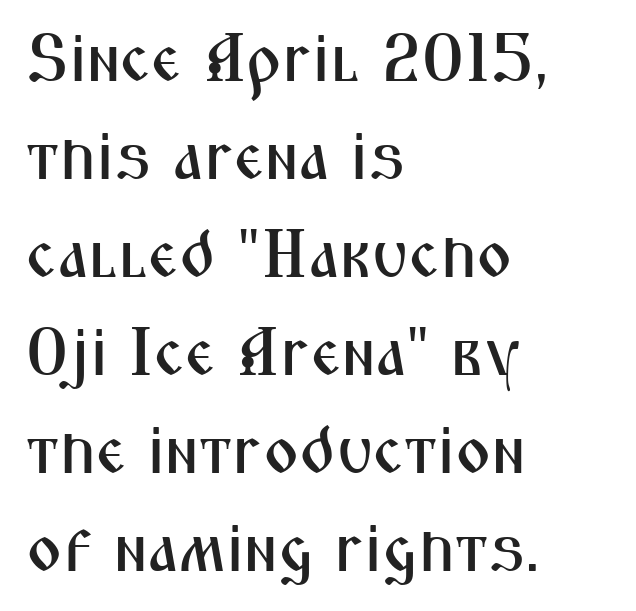
{"serif": "no", "italic": "no", "width": "condensed", "stroke_contrast": "medium", "x_height": "medium", "monospaced": "no", "underline": "no", "align": "left", "line_spacing": "normal", "line_spacing_ratio": 1.44, "letter_spacing": "normal", "letter_spacing_em": 0.0, "glyph_px": 68}
